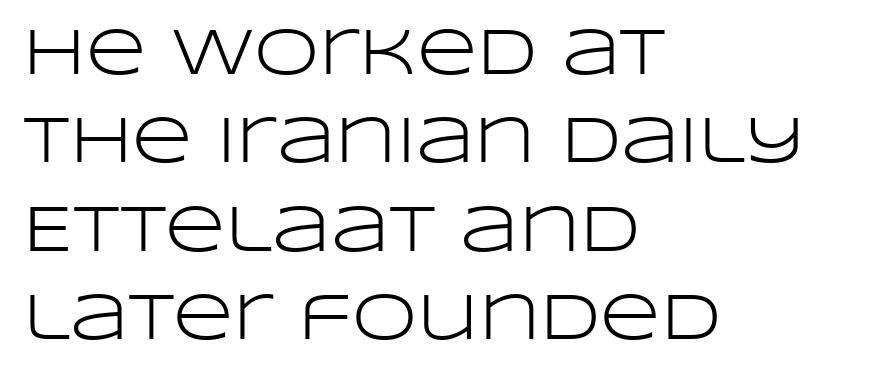
Q: Is the text bold? A: No.
Q: Is the text italic (slanted)? A: No, it is upright.
Q: Is the typeface a serif or a sans-serif typeface? A: Sans-serif.
Q: Is the text underlined? A: No.
Q: How is the paragraph aligned? A: Left-aligned.
Q: Is the spacing between letters normal or unusually wide? A: Normal.
Q: Is the spacing between lines tight, normal or loose? A: Normal.
Q: Width (condensed, normal, or wide)? A: Wide.
Q: Stroke contrast? A: Low.
Q: x-height? A: Large.
Q: Monospaced? A: No.
